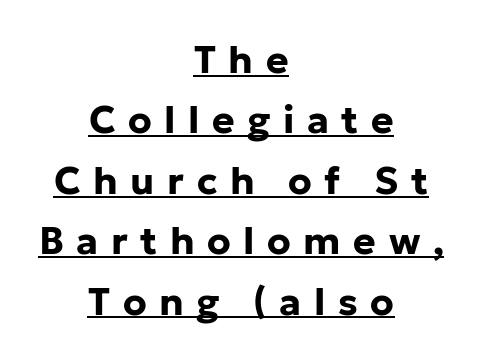
Q: Is the text bold? A: Yes.
Q: Is the text italic (slanted)? A: No, it is upright.
Q: Is the typeface a serif or a sans-serif typeface? A: Sans-serif.
Q: Is the text underlined? A: Yes.
Q: How is the paragraph aligned? A: Centered.
Q: Is the spacing between letters normal or unusually wide? A: Unusually wide.
Q: Is the spacing between lines tight, normal or loose? A: Normal.
Q: Width (condensed, normal, or wide)? A: Normal.
Q: Stroke contrast? A: Low.
Q: x-height? A: Medium.
Q: Monospaced? A: No.
